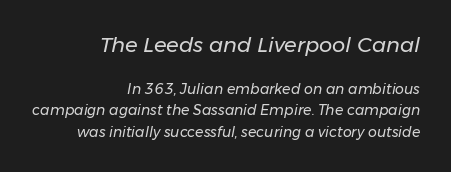
The image shows 21 px text type, italic (leaning right); set right-aligned, normal line spacing (1.53x), normal letter spacing, not underlined; the first (top) block is 1.5x larger.
